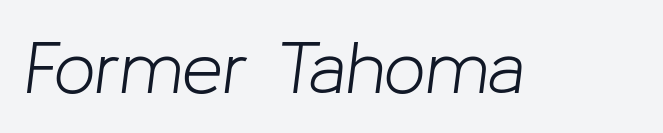
Q: Is the text bold? A: No.
Q: Is the text italic (slanted)? A: Yes, it leans right by about 8 degrees.
Q: Is the text underlined? A: No.
Q: Is the spacing between letters normal or unusually wide? A: Normal.
Q: Width (condensed, normal, or wide)? A: Normal.
Q: Stroke contrast? A: Low.
Q: x-height? A: Medium.
Q: Monospaced? A: No.
